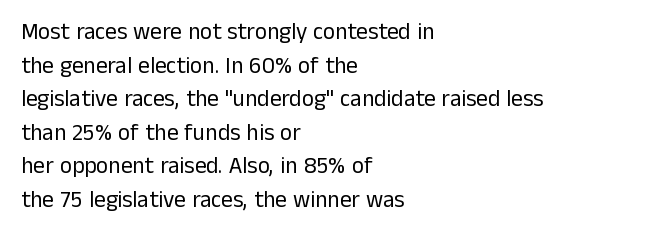
What stands out about the letter spacing? Nothing — it is the standard amount. Type without underlining. You can tell it's not italic because the verticals are truly vertical. Is there much room between lines? A standard amount, neither cramped nor airy.
